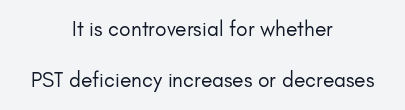
Widely set lines give the paragraph a tall, airy silhouette. Think standard paragraph weight, or any step lighter than that. The text block is weighted toward neither margin, spreading evenly from the middle. Nothing unusual about the tracking: characters are spaced as the font intends. You can tell it's not italic because the verticals are truly vertical. The passage shown is not underscored anywhere.
